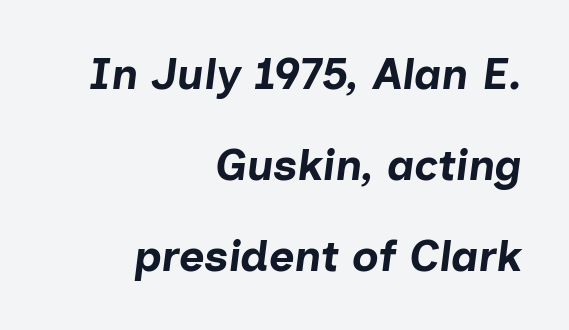
Words float on clear page, feet unadorned. Each glyph is drawn with heavy, bold strokes. The face used here is proportionally spaced, like ordinary book or web type. Every row of glyphs terminates at an identical x-position on the right.
